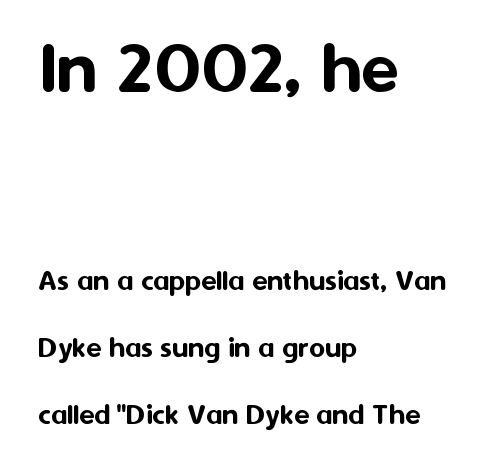
Q: Is the text italic (slanted)? A: No, it is upright.
Q: Is the typeface a serif or a sans-serif typeface? A: Sans-serif.
Q: Is the text underlined? A: No.
Q: How is the paragraph aligned? A: Left-aligned.
Q: Is the spacing between letters normal or unusually wide? A: Normal.
Q: Is the spacing between lines tight, normal or loose? A: Loose.
Q: Which block of text is set in a larger size, the first (top) or the second (bottom)? A: The first (top) one.
Q: Width (condensed, normal, or wide)? A: Normal.
Q: Stroke contrast? A: Medium.
Q: x-height? A: Medium.
Q: Monospaced? A: No.
